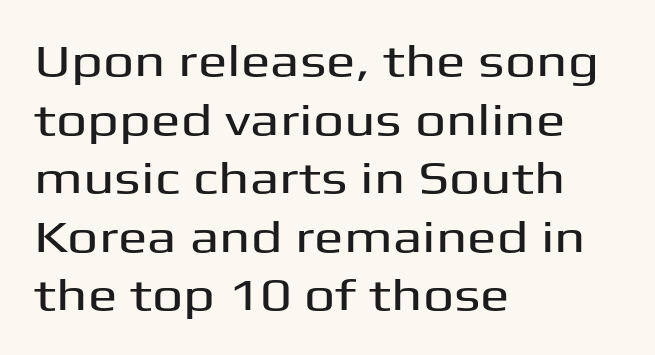
{"serif": "no", "italic": "no", "width": "wide", "stroke_contrast": "medium", "x_height": "medium", "monospaced": "no", "underline": "no", "align": "left", "line_spacing": "normal", "line_spacing_ratio": 1.33, "letter_spacing": "normal", "letter_spacing_em": 0.0, "glyph_px": 44}
